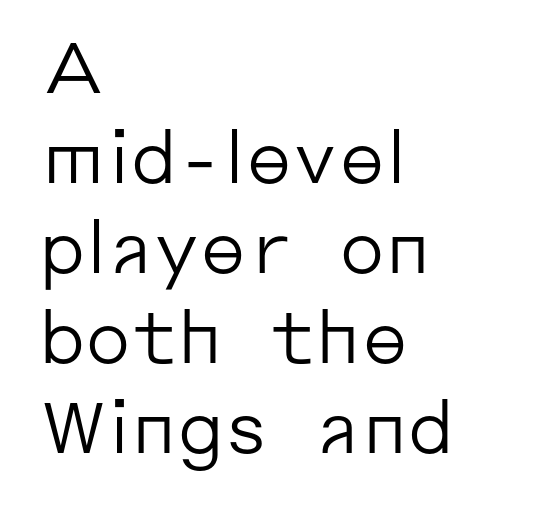
The image shows 72 px regular-weight sans-serif type, upright; set left-aligned, normal line spacing (1.25x), normal letter spacing, not underlined; low stroke contrast and a medium x-height.
